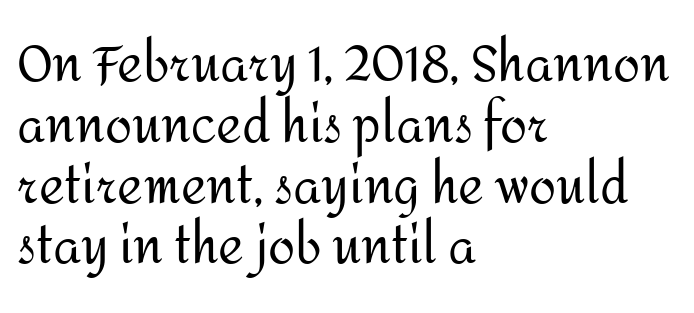
Here the designer chose a conventional face with non-uniform glyph widths. These glyphs show unthickened strokes, regular width or finer. The letters stand straight up with perfectly vertical stems. Typographically, this falls in the sans-serif category. Students, note that the glyphs here touch the page at normal intervals. Leftover space on each line is placed entirely after the last word.
